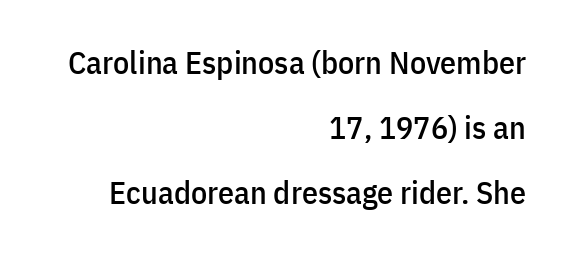
Q: Is the text italic (slanted)? A: No, it is upright.
Q: Is the typeface a serif or a sans-serif typeface? A: Sans-serif.
Q: Is the text underlined? A: No.
Q: How is the paragraph aligned? A: Right-aligned.
Q: Is the spacing between letters normal or unusually wide? A: Normal.
Q: Is the spacing between lines tight, normal or loose? A: Loose.
Q: Width (condensed, normal, or wide)? A: Condensed.
Q: Stroke contrast? A: Low.
Q: x-height? A: Medium.
Q: Monospaced? A: No.
